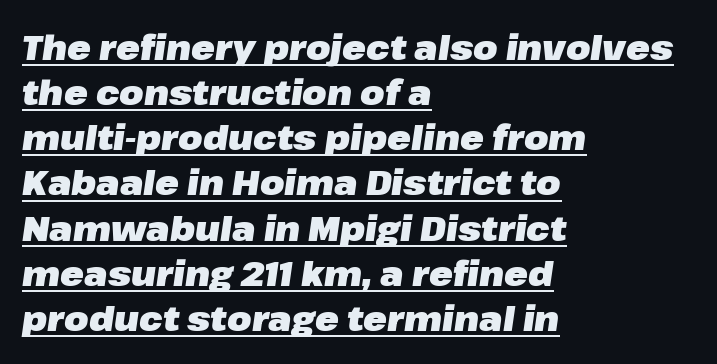
Q: Is the text bold? A: Yes.
Q: Is the text italic (slanted)? A: Yes, it leans right by about 8 degrees.
Q: Is the text underlined? A: Yes.
Q: How is the paragraph aligned? A: Left-aligned.
Q: Is the spacing between letters normal or unusually wide? A: Normal.
Q: Is the spacing between lines tight, normal or loose? A: Normal.
Q: Width (condensed, normal, or wide)? A: Normal.
Q: Stroke contrast? A: Low.
Q: x-height? A: Medium.
Q: Monospaced? A: No.
